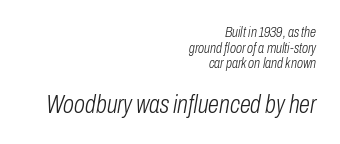
Has an underline been added? It has not. Would a proofreader flag this as italicized? Yes. Right-aligned paragraph, ragged on the left. Quick note: interline space is minimal. How are the letters spaced? Ordinarily, with no added tracking.
